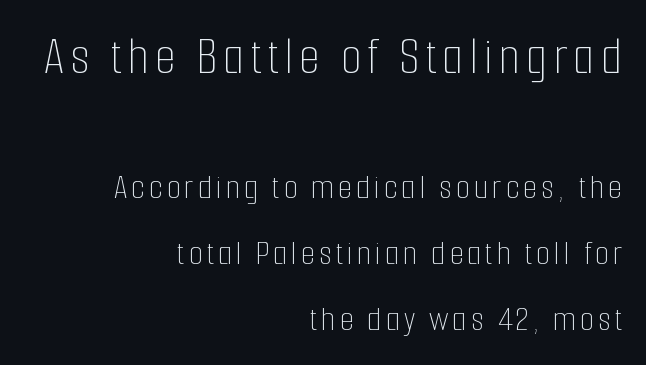
The image shows 54 px thin, condensed type, upright; set right-aligned, line spacing 1.82x, not underlined; the first (top) block is 1.5x larger; low stroke contrast and a medium x-height.
